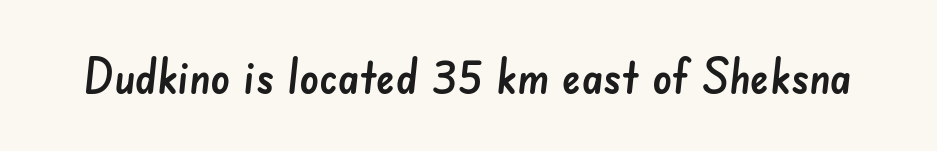
{"serif": "no", "width": "normal", "stroke_contrast": "low", "x_height": "small", "monospaced": "no", "underline": "no", "letter_spacing": "normal", "letter_spacing_em": 0.0, "glyph_px": 48}
